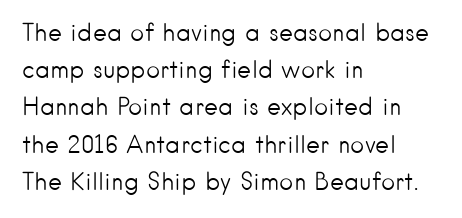
The image shows 24 px text type, upright; set left-aligned, normal line spacing (1.55x), normal letter spacing, not underlined.
